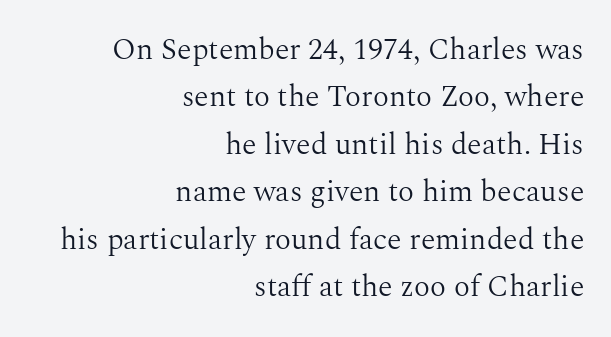
Q: Is the text bold? A: No.
Q: Is the text italic (slanted)? A: No, it is upright.
Q: Is the typeface a serif or a sans-serif typeface? A: Serif.
Q: Is the text underlined? A: No.
Q: How is the paragraph aligned? A: Right-aligned.
Q: Is the spacing between letters normal or unusually wide? A: Normal.
Q: Is the spacing between lines tight, normal or loose? A: Normal.
Q: Width (condensed, normal, or wide)? A: Normal.
Q: Stroke contrast? A: Medium.
Q: x-height? A: Medium.
Q: Monospaced? A: No.
